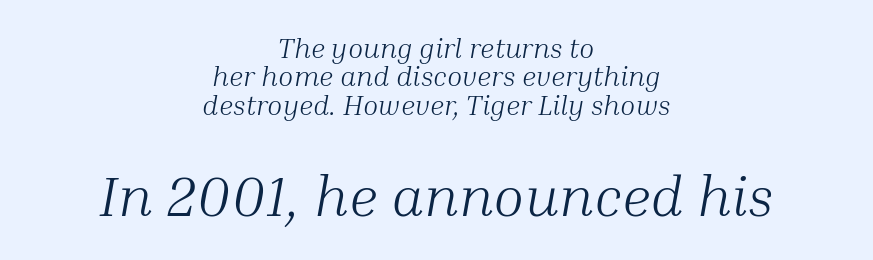
Q: Is the text bold? A: No.
Q: Is the text italic (slanted)? A: Yes, it leans right by about 10 degrees.
Q: Is the typeface a serif or a sans-serif typeface? A: Serif.
Q: Is the text underlined? A: No.
Q: How is the paragraph aligned? A: Centered.
Q: Is the spacing between letters normal or unusually wide? A: Normal.
Q: Is the spacing between lines tight, normal or loose? A: Tight.
Q: Which block of text is set in a larger size, the first (top) or the second (bottom)? A: The second (bottom) one.
Q: Width (condensed, normal, or wide)? A: Normal.
Q: Stroke contrast? A: Medium.
Q: x-height? A: Medium.
Q: Monospaced? A: No.
